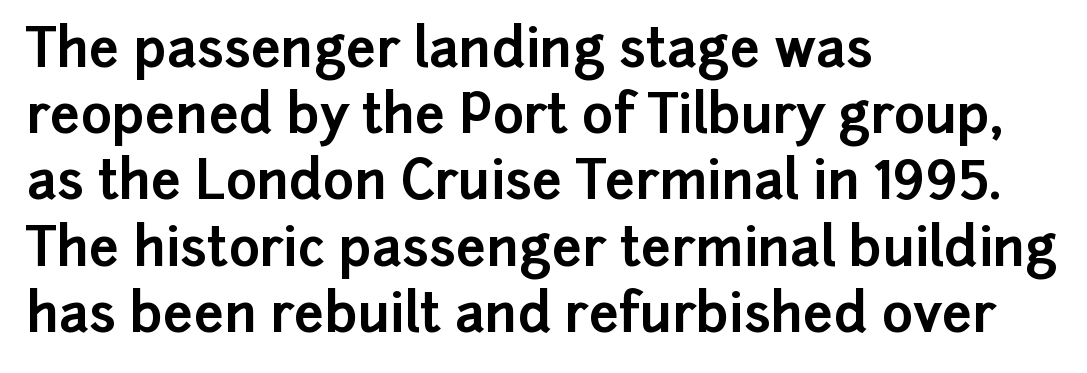
The rendering uses natural spacing where letterforms have individual widths. When letters stand straight like this, we call the style roman or upright. Regarding serifs, this sample does without them. As a designer I'd log this as weight 700, bold. Casual observation: everything's shoved over to the left.
